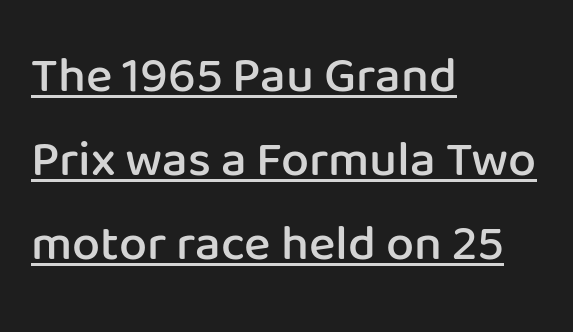
Quick note: interline space is typical. When letters stand straight like this, we call the style roman or upright. The letters advance in unequal steps, a hallmark of proportional type. A classic flush-left, rag-right setting is used for this passage.
